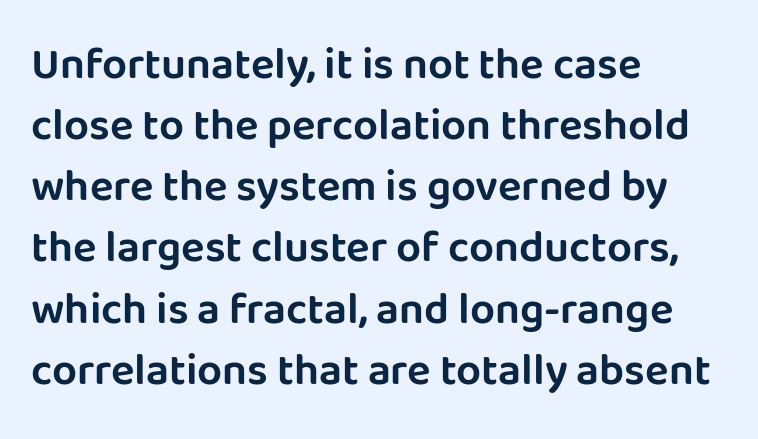
Q: Is the text italic (slanted)? A: No, it is upright.
Q: Is the typeface a serif or a sans-serif typeface? A: Sans-serif.
Q: Is the text underlined? A: No.
Q: How is the paragraph aligned? A: Left-aligned.
Q: Is the spacing between letters normal or unusually wide? A: Normal.
Q: Is the spacing between lines tight, normal or loose? A: Normal.
Q: Width (condensed, normal, or wide)? A: Normal.
Q: Stroke contrast? A: Low.
Q: x-height? A: Large.
Q: Monospaced? A: No.
